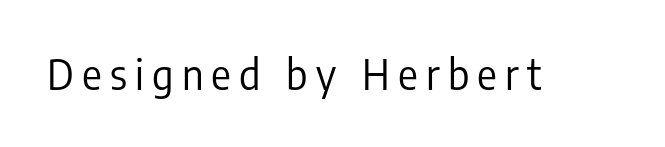
What stands out about the letter spacing? Its width — letters are far apart. The face used here is proportionally spaced, like ordinary book or web type. The face looks like a standard text weight, possibly lighter. Upright lettering throughout. Honestly, there is no underline to notice here at all. Examine the stroke ends and you'll find no serifs.
